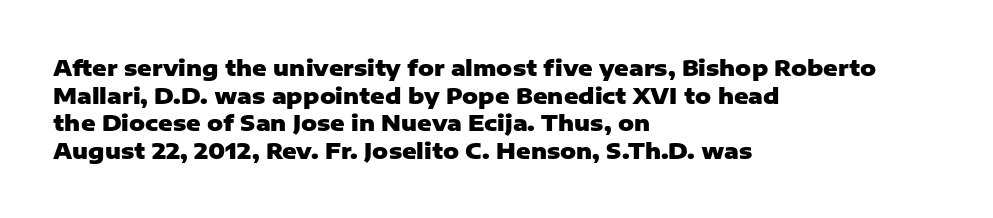
These words are printed bold, with thick strokes throughout. The string is rendered with underlining switched off. What's the leading like? Ordinary, nothing unusual. Tracking value appears to be zero — textbook default spacing. This rendering uses left alignment, leaving the right contour irregular. Every stem runs plumb, perpendicular to the baseline.
